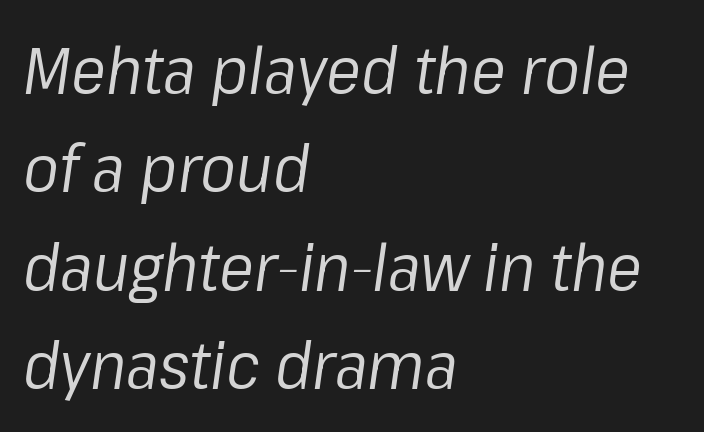
Proportional: the letters do not fall into vertical columns. The line texture is even and compact thanks to regular tracking. The whole block is typeset with a tilt. Teacher's note: observe the even left margin — that is flush-left alignment. Summary of vertical rhythm: regular, with standard interline spacing. The font sits on the lighter half of the weight spectrum, regular included.
